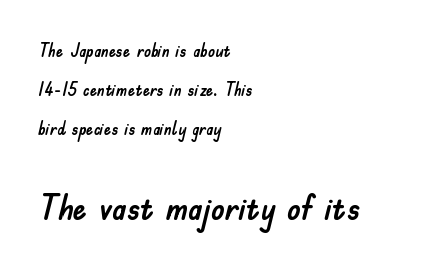
The image shows 35 px sans-serif type; set left-aligned, loose line spacing (2.18x), normal letter spacing, not underlined; the second (bottom) block is 1.94x larger; low stroke contrast and a small x-height.
